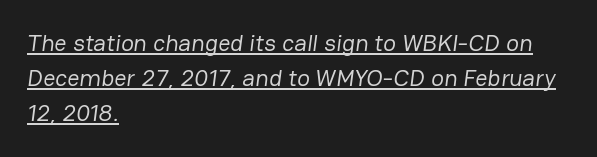
These characters rest on top of a visible drawn line. Layout note: lines flush left. Does the leading feel generous? No, just average. Students, note that the glyphs here touch the page at normal intervals. Weight: not bold — regular or lighter.
